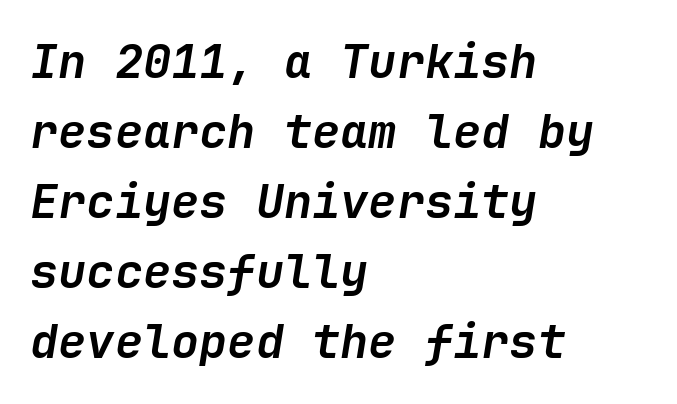
How are the letters spaced? Ordinarily, with no added tracking. Each new line begins a customary step beneath the previous one. How heavy is the stroke? Heavy — this is a bold. A typesetter would mark this as italic. All the whitespace from short lines collects on the right.
